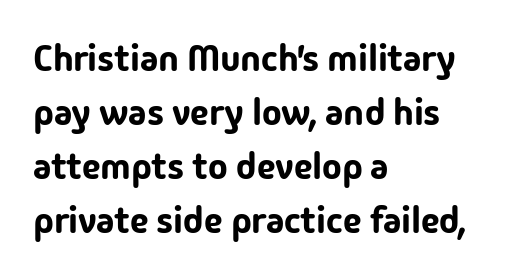
These lines are composed in type without serifs. Decoration check: the copy has no underline. Which margin do the lines hug? The left one — the right edge is uneven. Characters remain perfectly vertical along every line.
